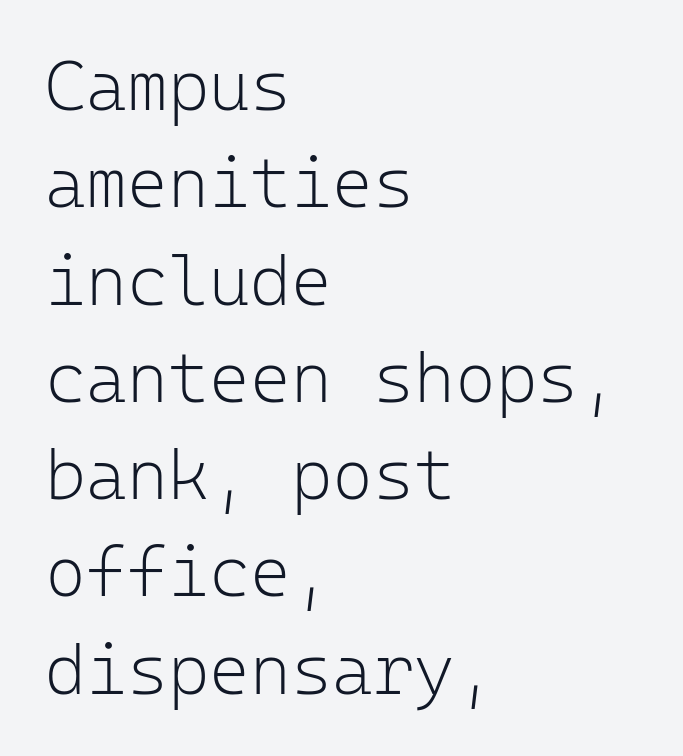
The image shows 70 px light sans-serif type, upright, monospaced; set left-aligned, normal line spacing (1.39x), normal letter spacing, not underlined; low stroke contrast and a medium x-height.
